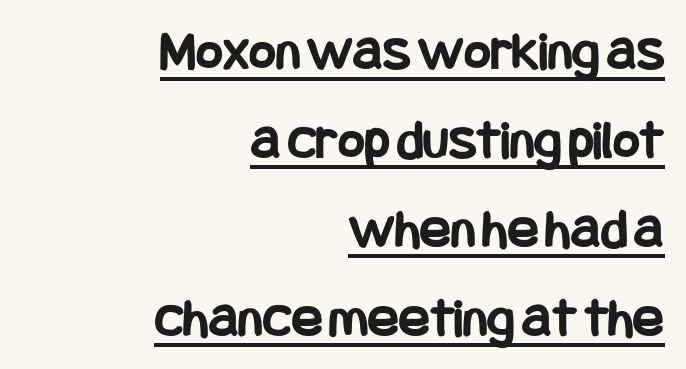
{"serif": "no", "italic": "no", "bold": "yes", "weight": "bold", "width": "condensed", "stroke_contrast": "low", "x_height": "large", "underline": "yes", "align": "right", "line_spacing": "normal", "line_spacing_ratio": 1.56, "letter_spacing": "normal", "letter_spacing_em": 0.0, "glyph_px": 57}
